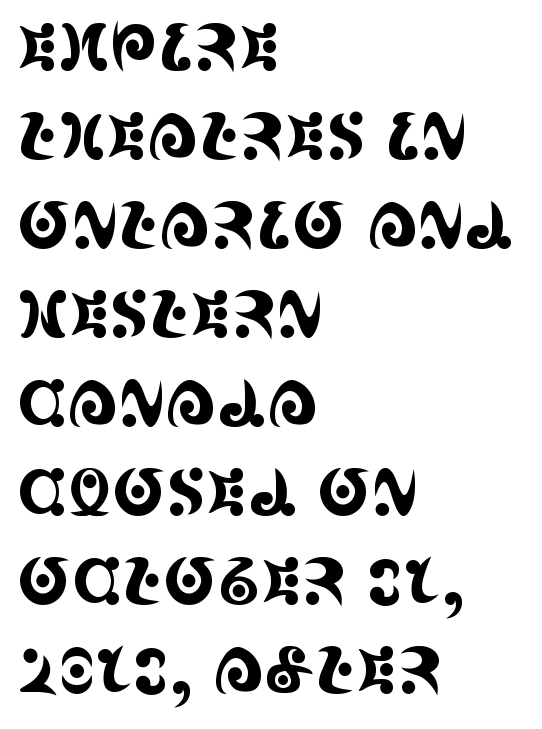
The image shows 64 px condensed serif type, upright; set left-aligned, normal line spacing (1.39x), normal letter spacing, not underlined; a large x-height.
